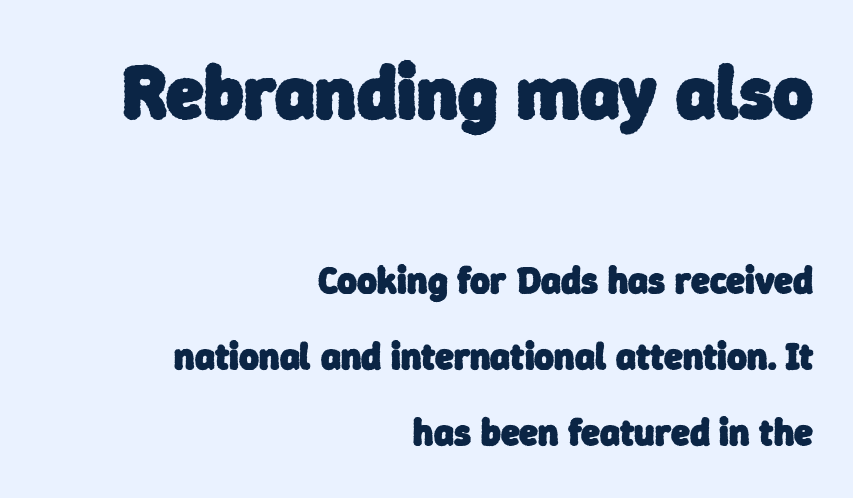
Q: Is the text bold? A: Yes.
Q: Is the typeface a serif or a sans-serif typeface? A: Sans-serif.
Q: Is the text underlined? A: No.
Q: How is the paragraph aligned? A: Right-aligned.
Q: Is the spacing between letters normal or unusually wide? A: Normal.
Q: Is the spacing between lines tight, normal or loose? A: Loose.
Q: Which block of text is set in a larger size, the first (top) or the second (bottom)? A: The first (top) one.
Q: Width (condensed, normal, or wide)? A: Normal.
Q: Stroke contrast? A: Low.
Q: x-height? A: Medium.
Q: Monospaced? A: No.
